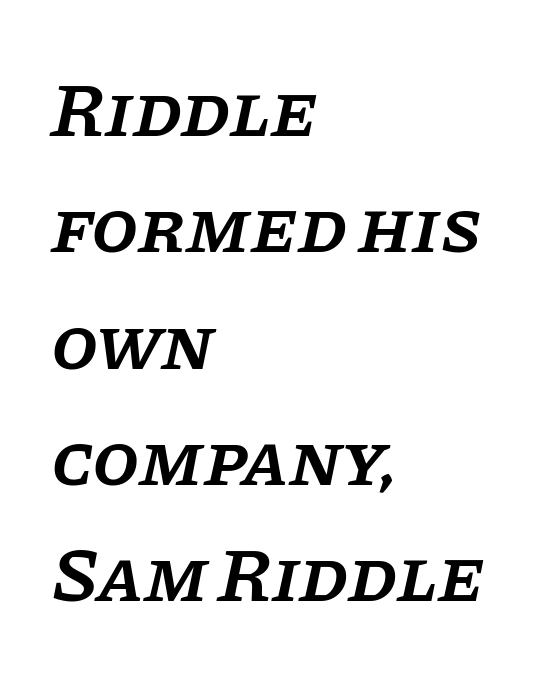
{"serif": "yes", "italic": "yes", "lean": "right", "slant_degrees": 11, "bold": "semi", "weight": "semibold", "width": "normal", "stroke_contrast": "low", "x_height": "large", "monospaced": "no", "underline": "no", "align": "left", "line_spacing": "normal", "line_spacing_ratio": 1.53, "letter_spacing": "normal", "letter_spacing_em": 0.0, "glyph_px": 76}
